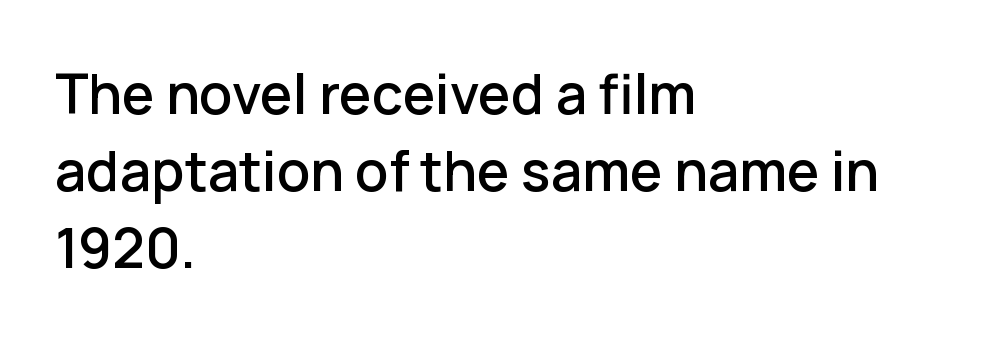
Q: Is the text italic (slanted)? A: No, it is upright.
Q: Is the typeface a serif or a sans-serif typeface? A: Sans-serif.
Q: Is the text underlined? A: No.
Q: How is the paragraph aligned? A: Left-aligned.
Q: Is the spacing between letters normal or unusually wide? A: Normal.
Q: Is the spacing between lines tight, normal or loose? A: Normal.
Q: Width (condensed, normal, or wide)? A: Normal.
Q: Stroke contrast? A: Low.
Q: x-height? A: Medium.
Q: Monospaced? A: No.
